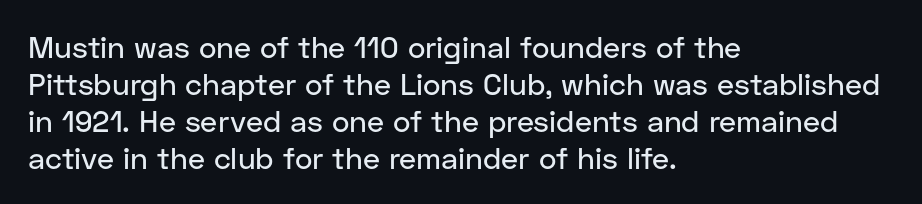
The letters stand upright; this is a roman face. Each word holds together tightly as a unit, with standard inter-letter gaps. The passage shown is typed in a proportional face where columns would drift. The baseline area is clear.
